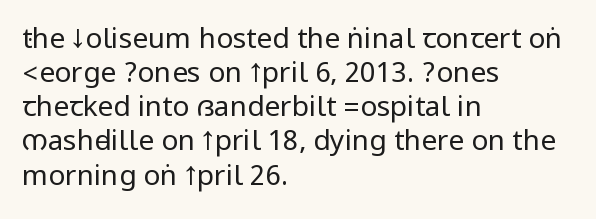
Counters stay open thanks to moderate or lighter strokes. You could call the tracking neutral — neither tight nor loose. Alignment: flush left. Every stem runs plumb, perpendicular to the baseline. Check where the strokes stop: nothing finishes them off — pure sans. Descenders are the only things crossing below the line.
